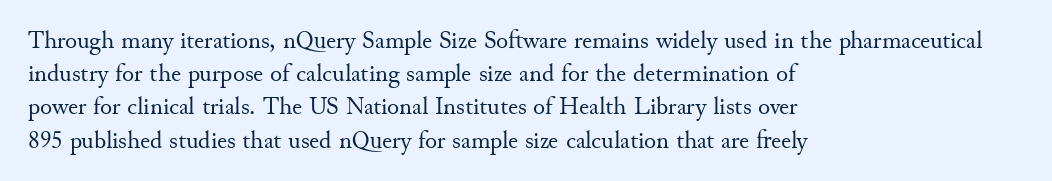
The image shows 25 px text type, upright; set left-aligned, normal line spacing (1.33x), normal letter spacing, not underlined.
